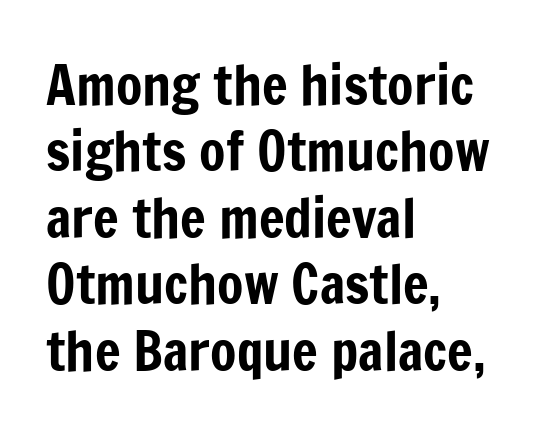
The image shows 54 px condensed sans-serif type, upright; set left-aligned, line spacing 1.23x, normal letter spacing, not underlined; low stroke contrast and a medium x-height.
